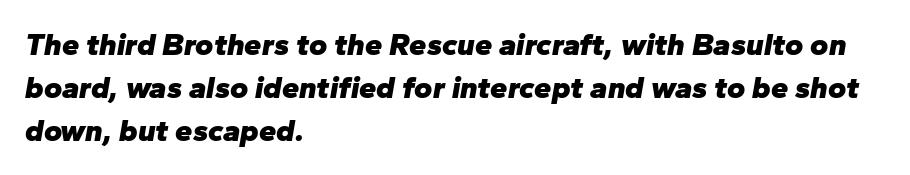
Q: Is the text bold? A: Yes.
Q: Is the text italic (slanted)? A: Yes, it leans right by about 10 degrees.
Q: Is the text underlined? A: No.
Q: How is the paragraph aligned? A: Left-aligned.
Q: Is the spacing between letters normal or unusually wide? A: Normal.
Q: Is the spacing between lines tight, normal or loose? A: Normal.
Q: Width (condensed, normal, or wide)? A: Normal.
Q: Stroke contrast? A: Low.
Q: x-height? A: Medium.
Q: Monospaced? A: No.
